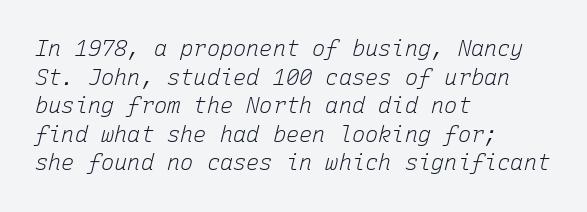
{"italic": "yes", "lean": "right", "slant_degrees": 15, "bold": "no", "underline": "no", "align": "left", "line_spacing": "normal", "line_spacing_ratio": 1.3, "letter_spacing": "normal", "letter_spacing_em": 0.0, "glyph_px": 22}
